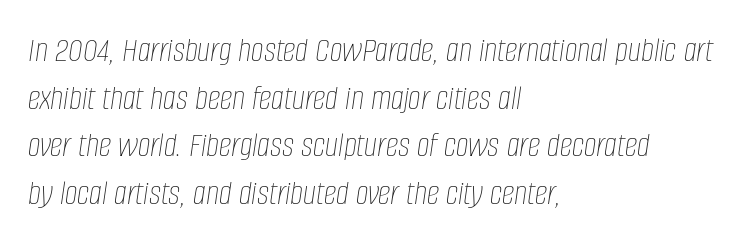
The image shows 36 px thin, condensed type, italic (leaning right); set left-aligned, normal line spacing (1.32x), normal letter spacing, not underlined; low stroke contrast and a large x-height.
